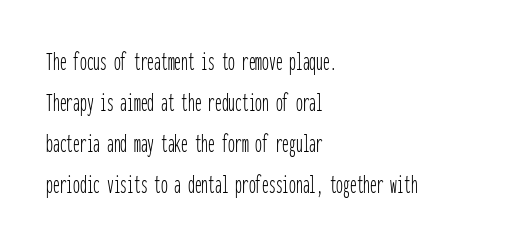
{"italic": "no", "bold": "no", "underline": "no", "align": "left", "line_spacing": "normal", "line_spacing_ratio": 1.52, "letter_spacing": "normal", "letter_spacing_em": 0.0, "glyph_px": 27}
